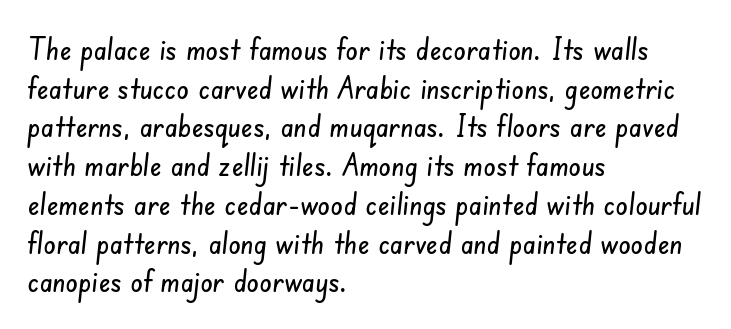
A clean baseline with only descenders dipping below it. The type family on display is of the sans-serif kind. The rendering uses natural spacing where letterforms have individual widths. Quick note: interline space is typical. Layout note: lines flush left. How are the letters spaced? Ordinarily, with no added tracking.
